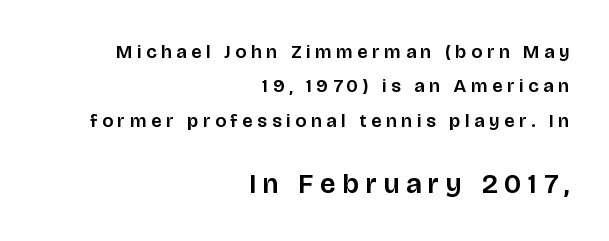
The image shows 28 px sans-serif type, upright; set right-aligned, line spacing 1.81x, unusually wide letter spacing (+0.25 em), not underlined; the second (bottom) block is 1.47x larger; low stroke contrast and a large x-height.
